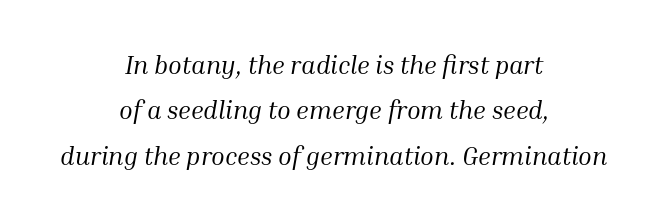
The image shows 25 px text type, italic (leaning right); set centered, line spacing 1.82x, normal letter spacing, not underlined.
